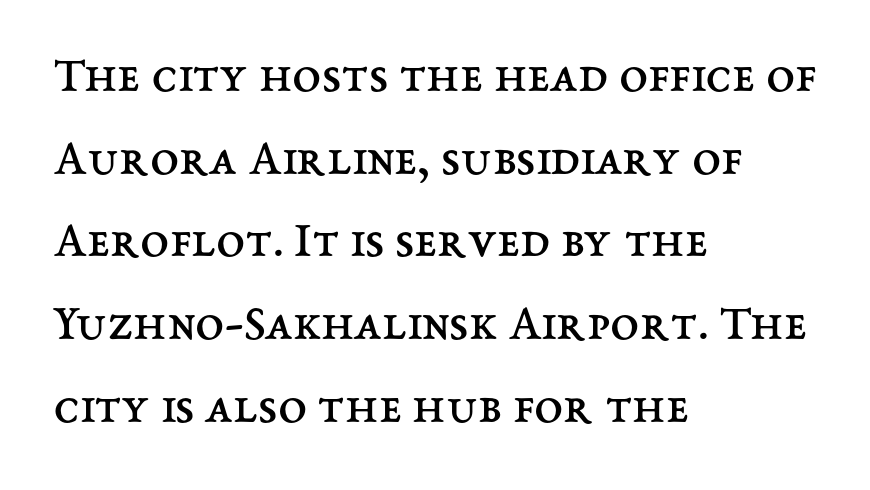
Nobody drew a line under any word here. Is this a fixed-width face? No — the glyphs have proportional, varying widths. Whoever set this chose a conventional vertical rhythm. Style check: upright. The font sits on the lighter half of the weight spectrum, regular included. The compositor pushed each line to the left boundary.
